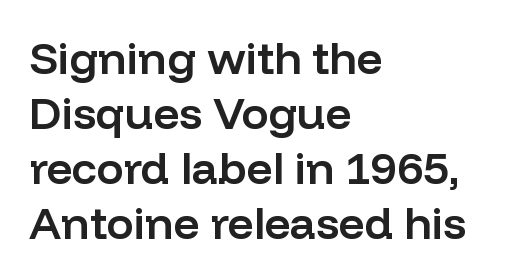
Q: Is the text bold? A: Semi-bold.
Q: Is the text italic (slanted)? A: No, it is upright.
Q: Is the typeface a serif or a sans-serif typeface? A: Sans-serif.
Q: Is the text underlined? A: No.
Q: How is the paragraph aligned? A: Left-aligned.
Q: Is the spacing between letters normal or unusually wide? A: Normal.
Q: Width (condensed, normal, or wide)? A: Normal.
Q: Stroke contrast? A: Low.
Q: x-height? A: Medium.
Q: Monospaced? A: No.
